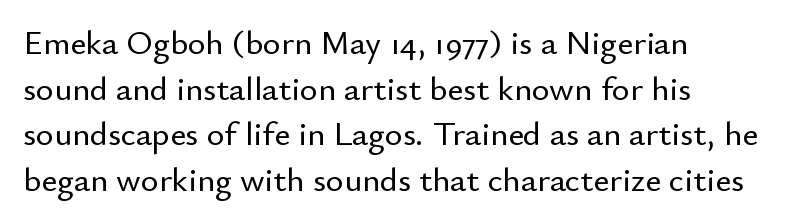
The image shows 34 px sans-serif type, upright; set left-aligned, normal line spacing (1.34x), normal letter spacing, not underlined; low stroke contrast and a small x-height.
